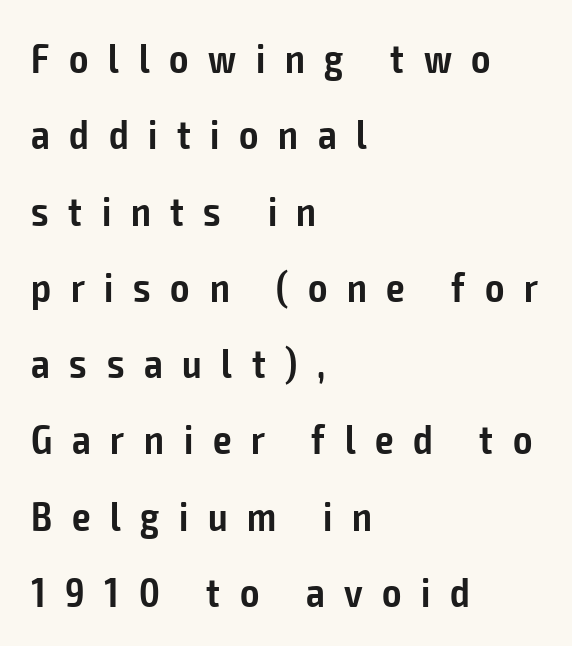
Q: Is the text bold? A: Semi-bold.
Q: Is the text italic (slanted)? A: No, it is upright.
Q: Is the typeface a serif or a sans-serif typeface? A: Sans-serif.
Q: Is the text underlined? A: No.
Q: How is the paragraph aligned? A: Left-aligned.
Q: Is the spacing between letters normal or unusually wide? A: Unusually wide.
Q: Width (condensed, normal, or wide)? A: Condensed.
Q: Stroke contrast? A: Low.
Q: x-height? A: Medium.
Q: Monospaced? A: No.
